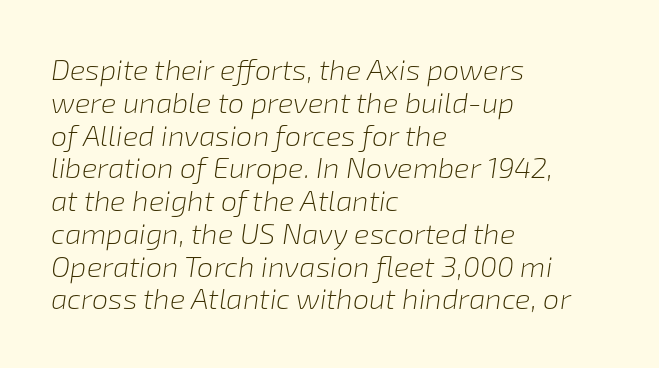
The image shows 29 px light type, italic (leaning right); set left-aligned, tight line spacing (1.13x), normal letter spacing, not underlined; low stroke contrast and a medium x-height.
